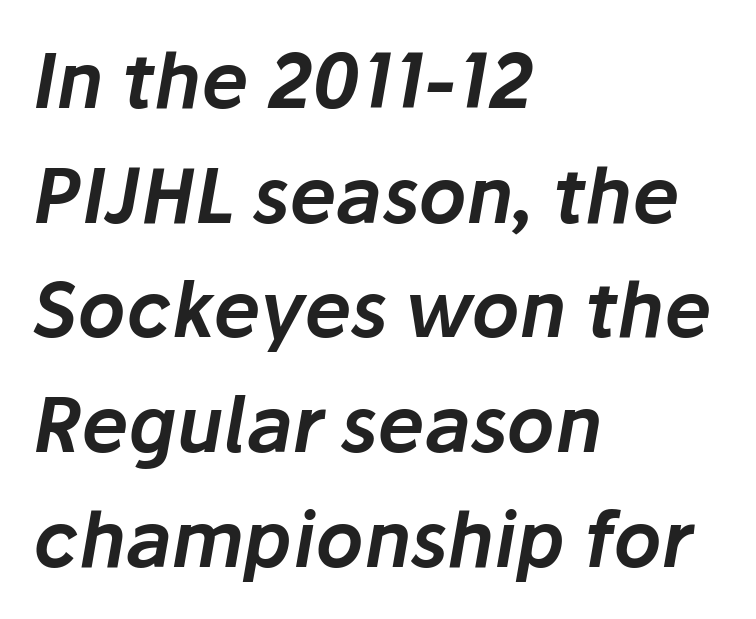
The line texture is even and compact thanks to regular tracking. Compared with ordinary roman type, these characters are visibly tilted. Each letter keeps its own natural width here, so spacing adapts to shape. The baseline area is clear. The designer left line spacing at the default. The compositor pushed each line to the left boundary.
